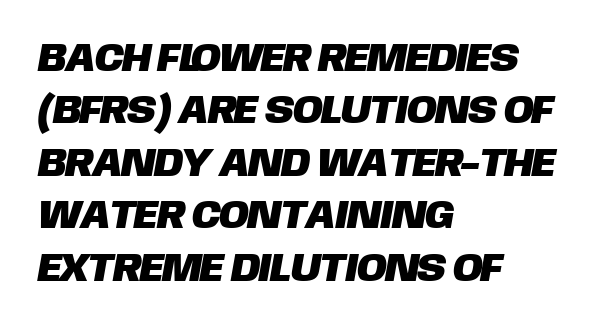
Q: Is the typeface a serif or a sans-serif typeface? A: Sans-serif.
Q: Is the text underlined? A: No.
Q: How is the paragraph aligned? A: Left-aligned.
Q: Is the spacing between letters normal or unusually wide? A: Normal.
Q: Is the spacing between lines tight, normal or loose? A: Normal.
Q: Width (condensed, normal, or wide)? A: Normal.
Q: Stroke contrast? A: Low.
Q: x-height? A: Large.
Q: Monospaced? A: No.
